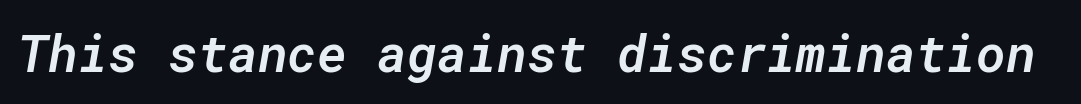
The image shows 51 px semibold type, italic (leaning right), monospaced; set normal letter spacing, not underlined; low stroke contrast and a medium x-height.
